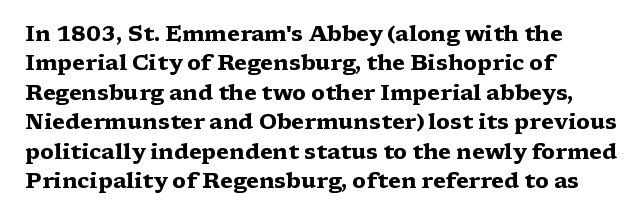
Posture: upright roman. Underlining? Definitely not there. Each line starts at the same left margin while the right side varies. Stroke thickness is high; the sample reads as a true bold. The block of text has a typical density, with ordinary space between rows.
